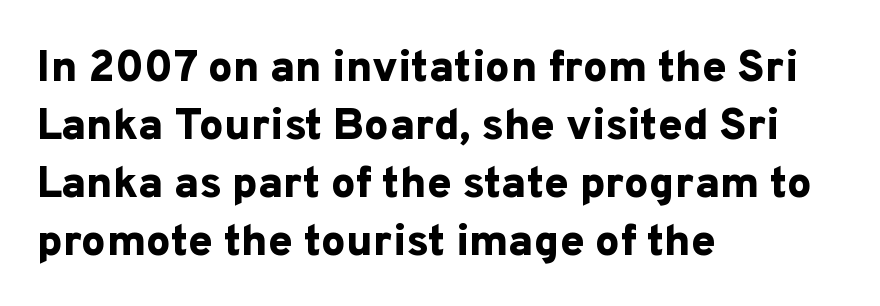
{"serif": "no", "italic": "no", "bold": "yes", "weight": "bold", "width": "normal", "stroke_contrast": "low", "x_height": "medium", "monospaced": "no", "underline": "no", "align": "left", "line_spacing": "normal", "line_spacing_ratio": 1.32, "letter_spacing": "normal", "letter_spacing_em": 0.0, "glyph_px": 44}
